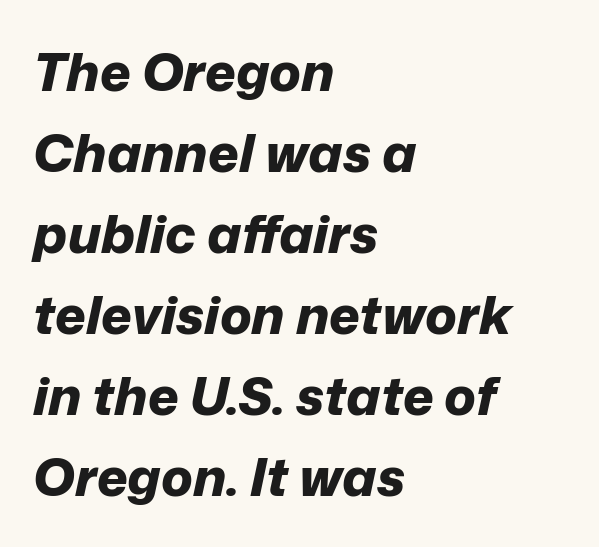
The image shows 53 px bold type, italic (leaning right); set left-aligned, normal line spacing (1.53x), normal letter spacing, not underlined; low stroke contrast and a medium x-height.
